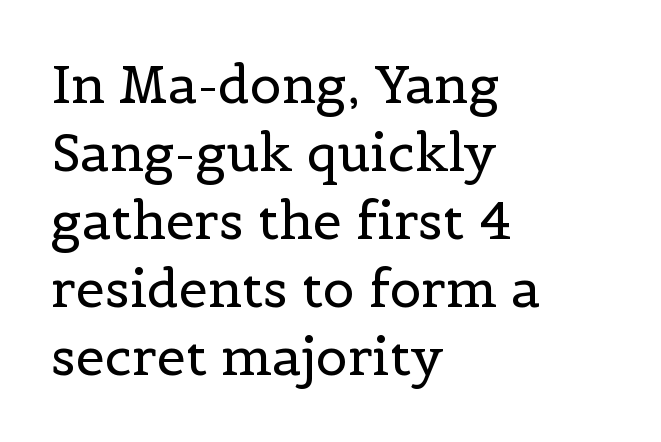
{"serif": "yes", "italic": "no", "bold": "no", "weight": "regular", "width": "normal", "x_height": "medium", "monospaced": "no", "underline": "no", "align": "left", "line_spacing": "normal", "line_spacing_ratio": 1.31, "letter_spacing": "normal", "letter_spacing_em": 0.0, "glyph_px": 52}
